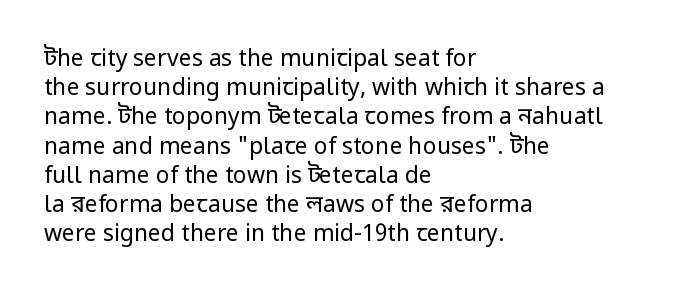
Q: Is the text bold? A: No.
Q: Is the text italic (slanted)? A: No, it is upright.
Q: Is the text underlined? A: No.
Q: How is the paragraph aligned? A: Left-aligned.
Q: Is the spacing between letters normal or unusually wide? A: Normal.
Q: Is the spacing between lines tight, normal or loose? A: Normal.
